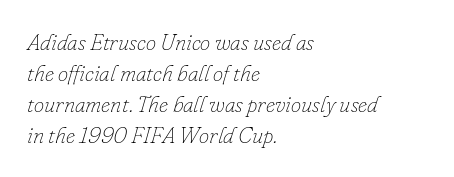
The image shows 23 px text type, italic (leaning right); set left-aligned, normal line spacing (1.35x), normal letter spacing, not underlined.
